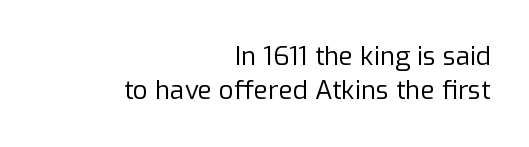
Q: Is the text bold? A: No.
Q: Is the text italic (slanted)? A: No, it is upright.
Q: Is the text underlined? A: No.
Q: How is the paragraph aligned? A: Right-aligned.
Q: Is the spacing between letters normal or unusually wide? A: Normal.
Q: Is the spacing between lines tight, normal or loose? A: Normal.
